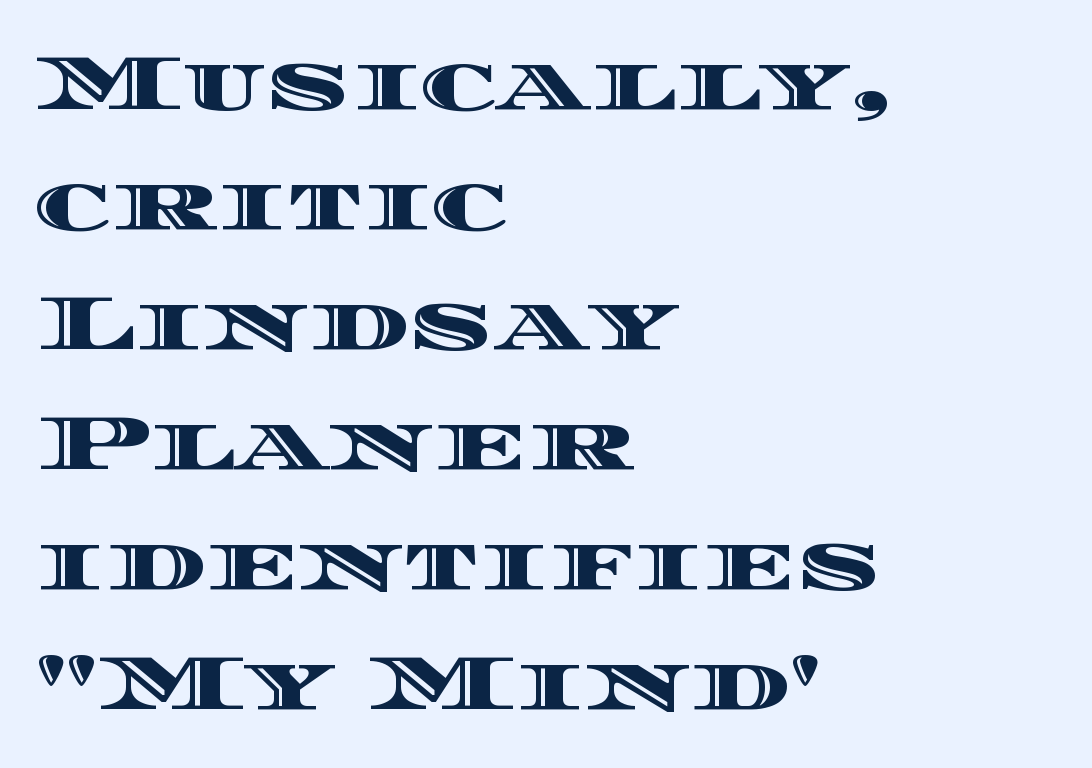
The passage shown has conventional tracking throughout. Is there much room between lines? A standard amount, neither cramped nor airy. In CSS terms this would be text-align: left. Words float on clear page, feet unadorned. You could not count columns in this text — the font is proportionally spaced. Designer's note — italics off, roman on.
